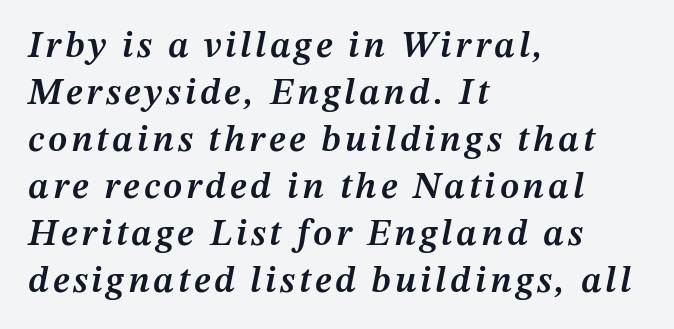
The image shows 37 px semibold type, italic (leaning right); set left-aligned, normal line spacing (1.27x), not underlined; medium stroke contrast and a medium x-height.
